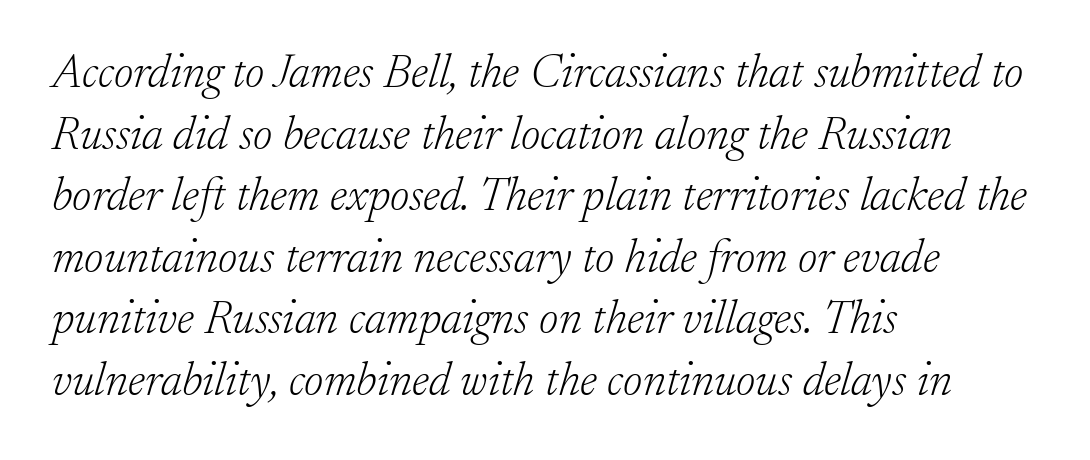
Q: Is the text bold? A: No.
Q: Is the text italic (slanted)? A: Yes, it leans right by about 17 degrees.
Q: Is the typeface a serif or a sans-serif typeface? A: Serif.
Q: Is the text underlined? A: No.
Q: How is the paragraph aligned? A: Left-aligned.
Q: Is the spacing between letters normal or unusually wide? A: Normal.
Q: Is the spacing between lines tight, normal or loose? A: Normal.
Q: Width (condensed, normal, or wide)? A: Normal.
Q: Stroke contrast? A: Low.
Q: x-height? A: Small.
Q: Monospaced? A: No.
